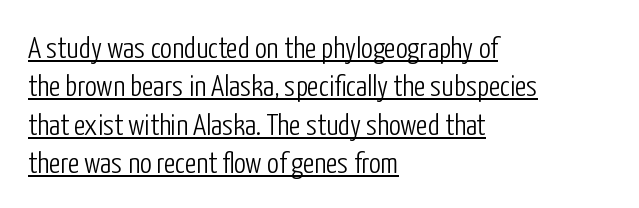
{"serif": "no", "italic": "no", "bold": "no", "weight": "light", "width": "condensed", "stroke_contrast": "low", "x_height": "medium", "monospaced": "no", "underline": "yes", "align": "left", "line_spacing": "normal", "line_spacing_ratio": 1.28, "letter_spacing": "normal", "letter_spacing_em": 0.0, "glyph_px": 30}
